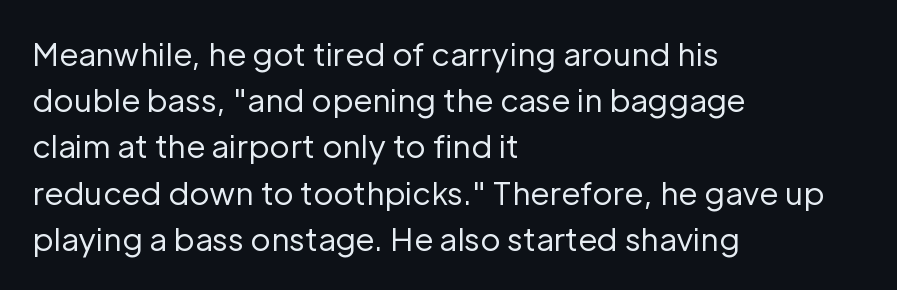
If you drew a line through each stem, it would be perfectly vertical. Check under the words: just untouched page. You could not count columns in this text — the font is proportionally spaced. Baseline-to-baseline distance is the conventional proportion of letter height. The line texture is even and compact thanks to regular tracking.
